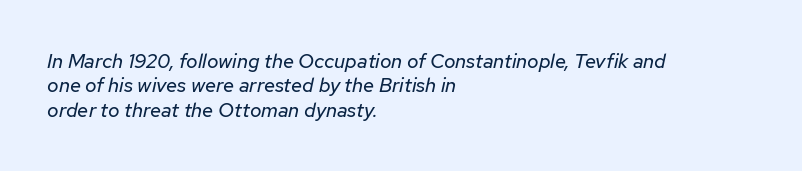
Q: Is the text bold? A: No.
Q: Is the text italic (slanted)? A: Yes, it leans right by about 12 degrees.
Q: Is the text underlined? A: No.
Q: How is the paragraph aligned? A: Left-aligned.
Q: Is the spacing between letters normal or unusually wide? A: Normal.
